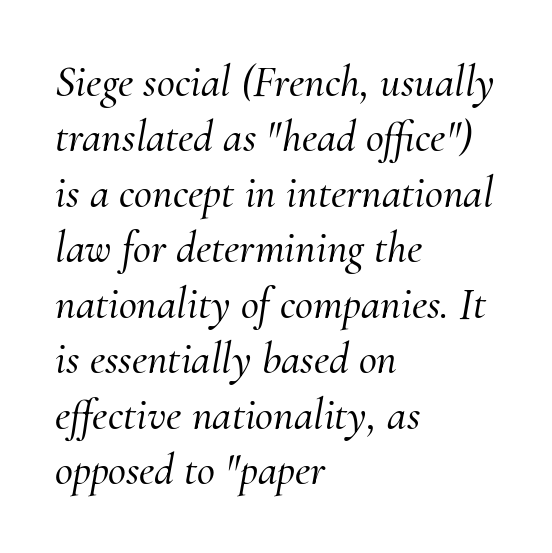
{"serif": "yes", "italic": "yes", "lean": "right", "slant_degrees": 10, "width": "normal", "stroke_contrast": "medium", "x_height": "small", "monospaced": "no", "underline": "no", "align": "left", "line_spacing": "normal", "line_spacing_ratio": 1.26, "letter_spacing": "normal", "letter_spacing_em": 0.0, "glyph_px": 44}
